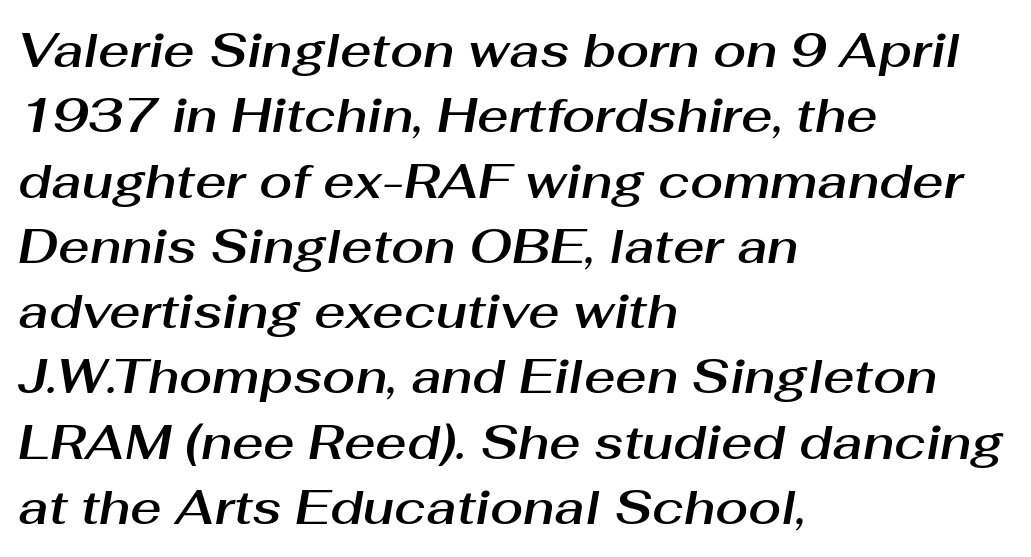
Q: Is the text italic (slanted)? A: Yes, it leans right by about 10 degrees.
Q: Is the text underlined? A: No.
Q: How is the paragraph aligned? A: Left-aligned.
Q: Is the spacing between letters normal or unusually wide? A: Normal.
Q: Is the spacing between lines tight, normal or loose? A: Normal.
Q: Width (condensed, normal, or wide)? A: Normal.
Q: Stroke contrast? A: Medium.
Q: x-height? A: Medium.
Q: Monospaced? A: No.
